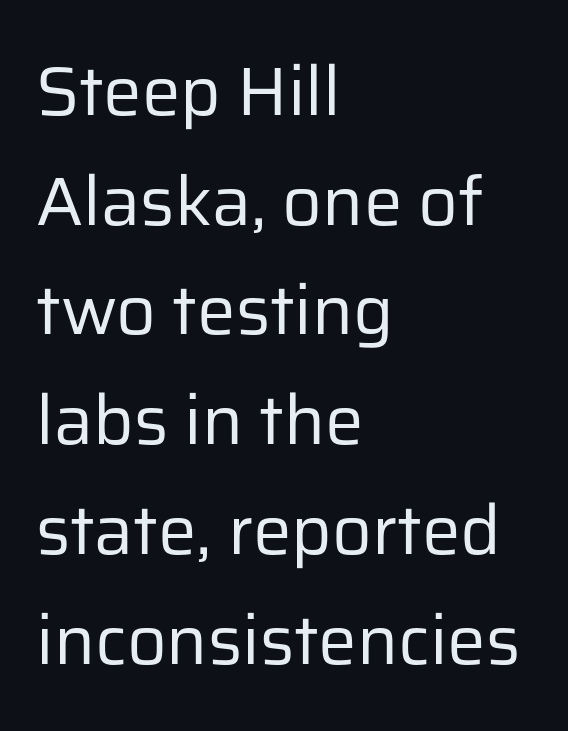
Q: Is the text bold? A: No.
Q: Is the text italic (slanted)? A: No, it is upright.
Q: Is the typeface a serif or a sans-serif typeface? A: Sans-serif.
Q: Is the text underlined? A: No.
Q: How is the paragraph aligned? A: Left-aligned.
Q: Is the spacing between letters normal or unusually wide? A: Normal.
Q: Is the spacing between lines tight, normal or loose? A: Normal.
Q: Width (condensed, normal, or wide)? A: Normal.
Q: Stroke contrast? A: Low.
Q: x-height? A: Medium.
Q: Monospaced? A: No.
